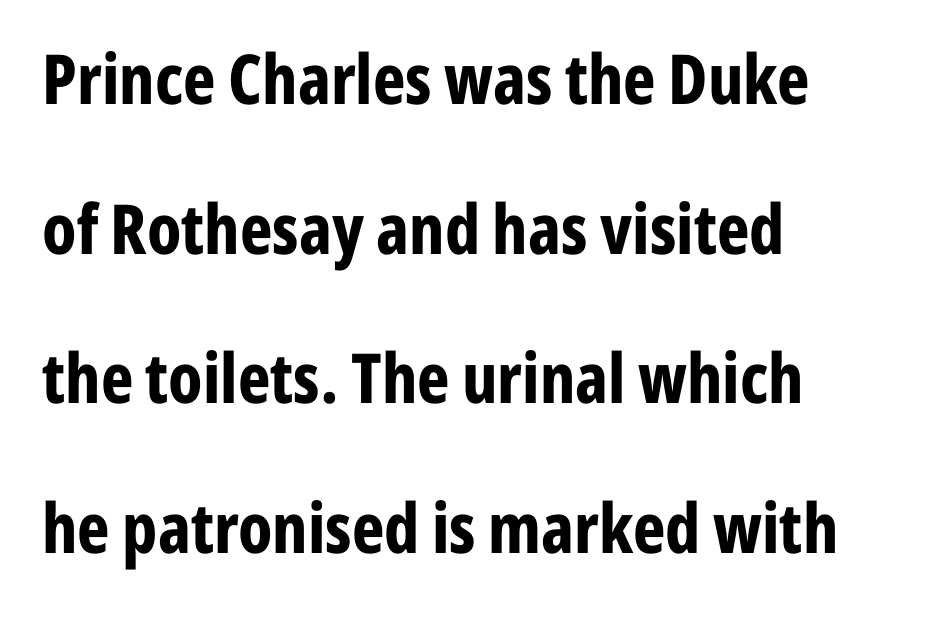
Rule under the text: the space is simply empty. Spacing between characters is what you'd get straight out of the box. Baseline-to-baseline distance is far greater than the letter height. The lettering stays uniformly vertical, giving the passage a roman look. Varying glyph widths throughout — classic text-font behaviour. Strokes here are thick enough to call this a true bold.
